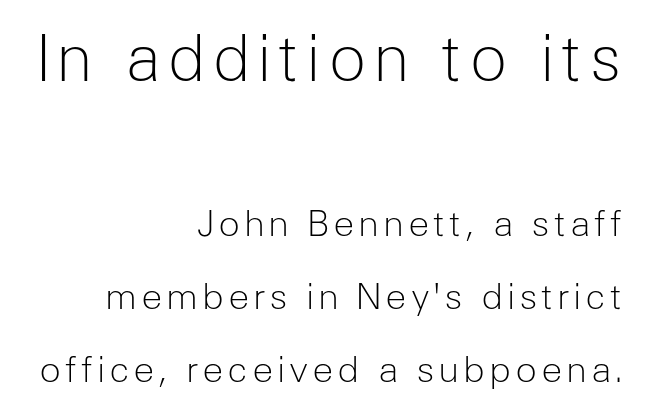
The image shows 63 px light sans-serif type, upright; set right-aligned, loose line spacing (2.03x), not underlined; the first (top) block is 1.75x larger; low stroke contrast and a medium x-height.
